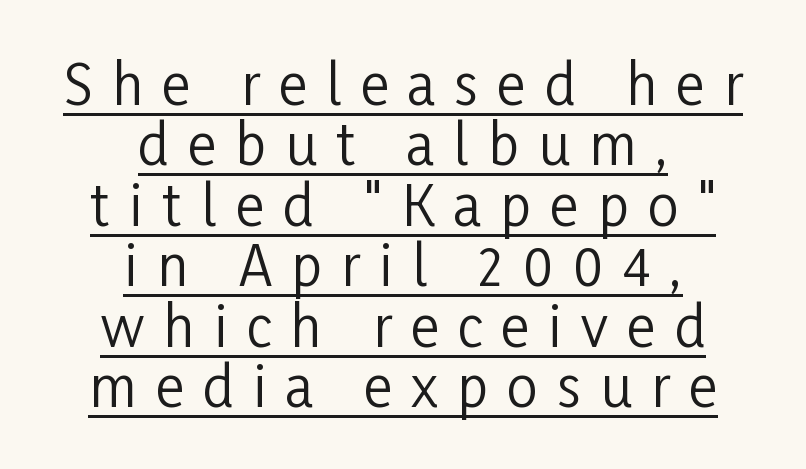
{"serif": "no", "italic": "no", "bold": "no", "weight": "regular", "width": "condensed", "stroke_contrast": "low", "x_height": "medium", "monospaced": "no", "underline": "yes", "align": "center", "line_spacing": "tight", "line_spacing_ratio": 1.1, "letter_spacing": "wide", "letter_spacing_em": 0.35, "glyph_px": 55}
